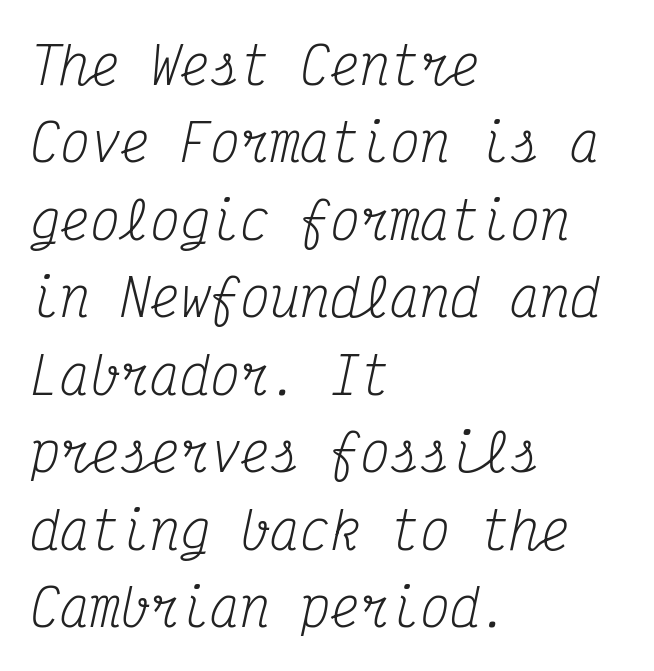
Q: Is the text bold? A: No.
Q: Is the text italic (slanted)? A: Yes, it leans right by about 12 degrees.
Q: Is the typeface a serif or a sans-serif typeface? A: Serif.
Q: Is the text underlined? A: No.
Q: How is the paragraph aligned? A: Left-aligned.
Q: Is the spacing between letters normal or unusually wide? A: Normal.
Q: Is the spacing between lines tight, normal or loose? A: Normal.
Q: Width (condensed, normal, or wide)? A: Condensed.
Q: Stroke contrast? A: Medium.
Q: x-height? A: Medium.
Q: Monospaced? A: Yes.
